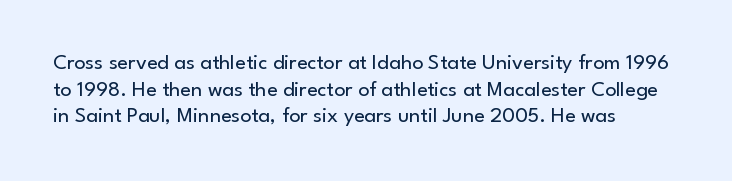
The image shows 22 px text type, upright; set left-aligned, line spacing 1.21x, normal letter spacing, not underlined.
